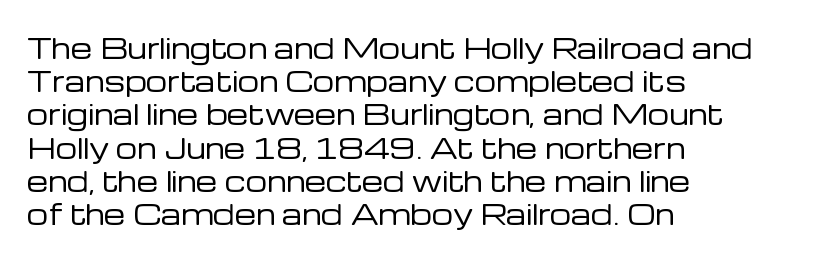
{"italic": "no", "bold": "no", "underline": "no", "align": "left", "line_spacing_ratio": 1.23, "letter_spacing": "normal", "letter_spacing_em": 0.0, "glyph_px": 27}
